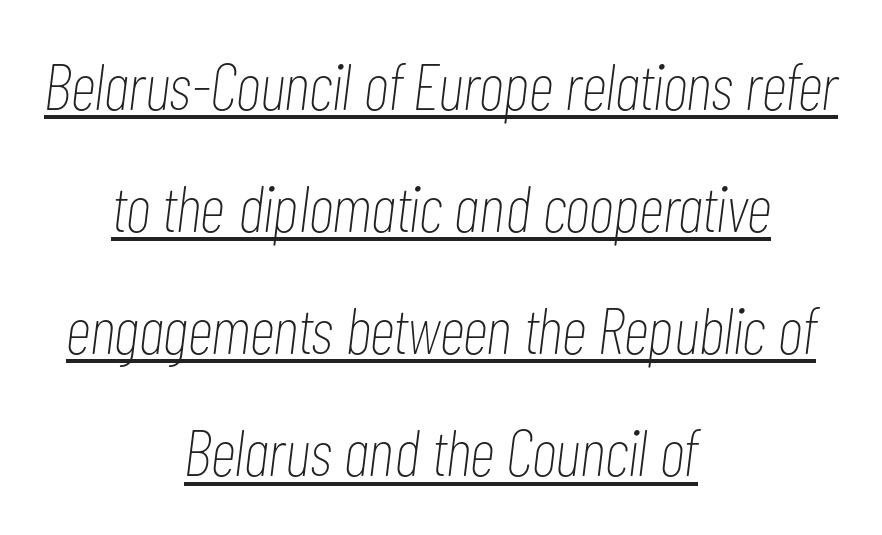
The image shows 66 px thin, condensed type, italic (leaning right); set centered, line spacing 1.85x, normal letter spacing, underlined; low stroke contrast and a medium x-height.
